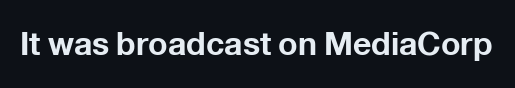
The image shows 32 px bold sans-serif type, upright; set normal letter spacing, not underlined; low stroke contrast and a medium x-height.
